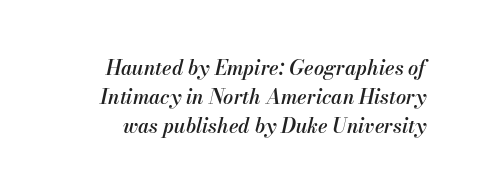
{"italic": "yes", "lean": "right", "slant_degrees": 13, "bold": "semi", "underline": "no", "line_spacing": "normal", "line_spacing_ratio": 1.44, "letter_spacing": "normal", "letter_spacing_em": 0.0, "glyph_px": 20}
